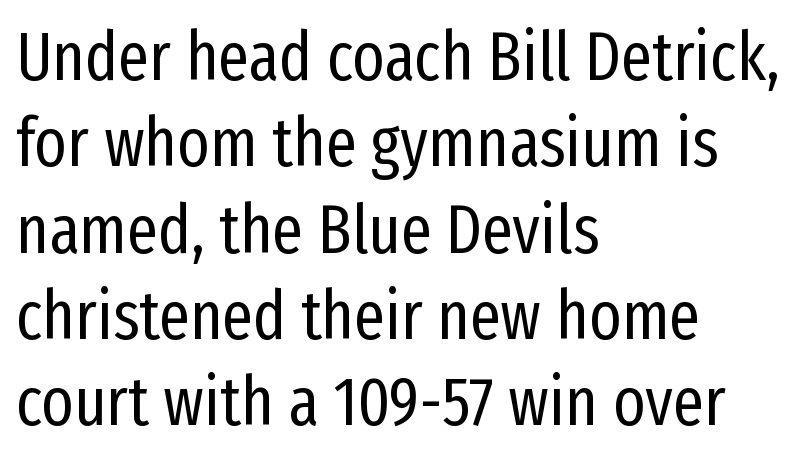
The image shows 68 px regular-weight, condensed sans-serif type, upright; set left-aligned, normal line spacing (1.27x), normal letter spacing, not underlined; low stroke contrast and a medium x-height.
